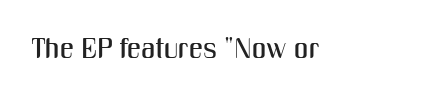
The space directly below the letters is spotless. Every stem runs plumb, perpendicular to the baseline. Think of a printed novel: that variable character pitch is what you see here. Here the glyphs are tracked normally, forming tight word shapes.
